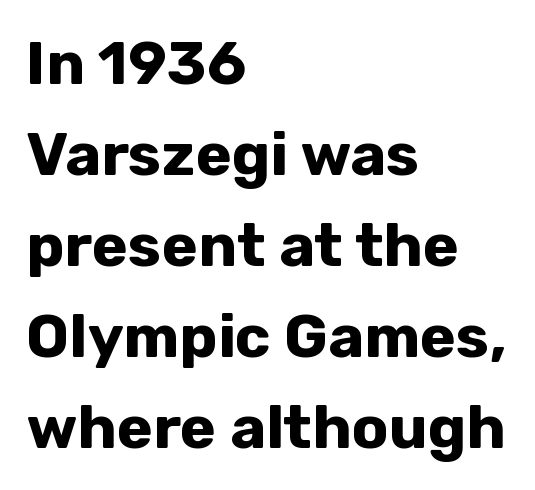
The image shows 61 px bold sans-serif type, upright; set left-aligned, normal line spacing (1.49x), normal letter spacing, not underlined; low stroke contrast and a medium x-height.
